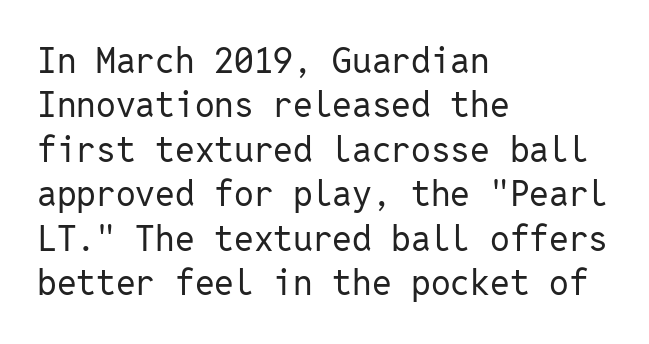
Q: Is the text bold? A: No.
Q: Is the text italic (slanted)? A: No, it is upright.
Q: Is the typeface a serif or a sans-serif typeface? A: Sans-serif.
Q: Is the text underlined? A: No.
Q: How is the paragraph aligned? A: Left-aligned.
Q: Is the spacing between letters normal or unusually wide? A: Normal.
Q: Is the spacing between lines tight, normal or loose? A: Normal.
Q: Width (condensed, normal, or wide)? A: Normal.
Q: Stroke contrast? A: Low.
Q: x-height? A: Medium.
Q: Monospaced? A: Yes.
